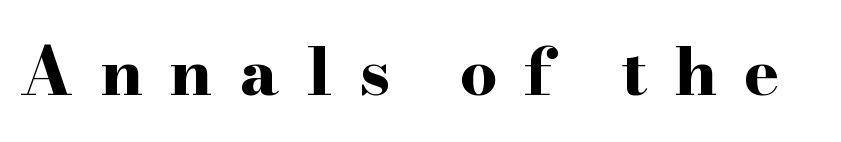
The image shows 66 px bold, wide serif type, upright; set unusually wide letter spacing (+0.41 em), not underlined; high stroke contrast and a small x-height.
